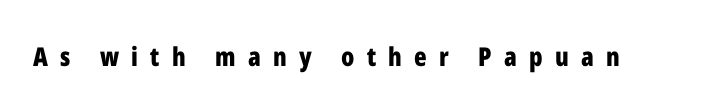
{"italic": "no", "bold": "yes", "underline": "no", "letter_spacing": "wide", "letter_spacing_em": 0.47, "glyph_px": 26}
